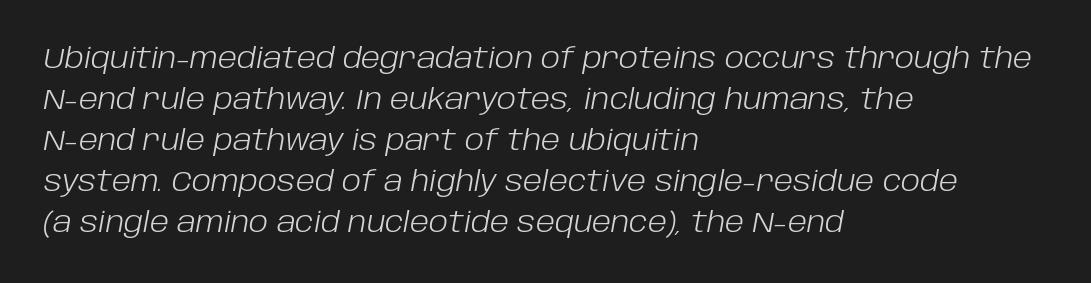
The image shows 29 px light type, italic (leaning right); set left-aligned, normal line spacing (1.41x), normal letter spacing, not underlined; low stroke contrast and a large x-height.
